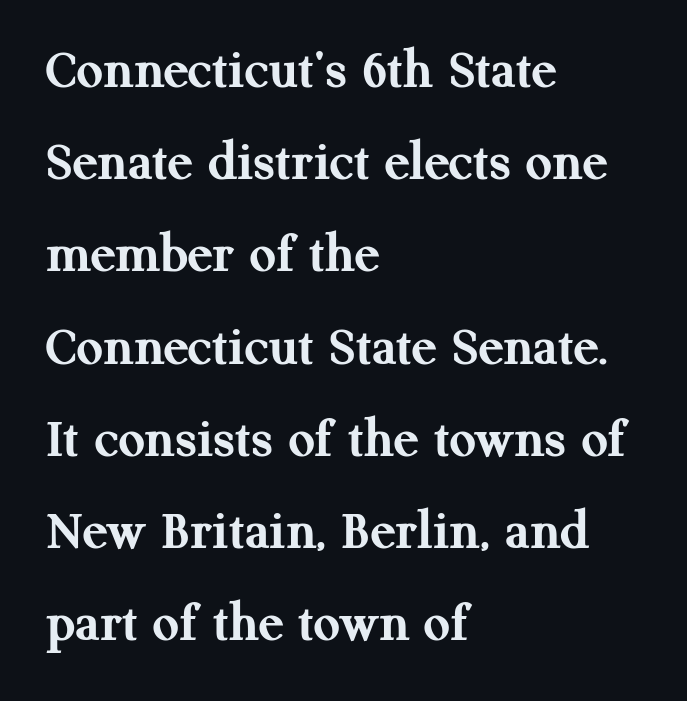
The image shows 58 px semibold serif type, upright; set left-aligned, normal line spacing (1.59x), normal letter spacing, not underlined; medium stroke contrast and a medium x-height.
